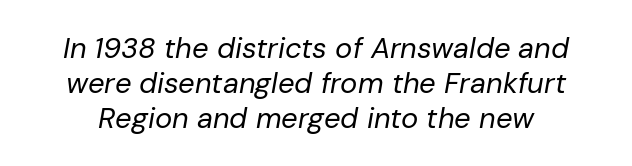
The image shows 29 px regular-weight type, italic (leaning right); set line spacing 1.2x, normal letter spacing, not underlined; low stroke contrast and a medium x-height.
